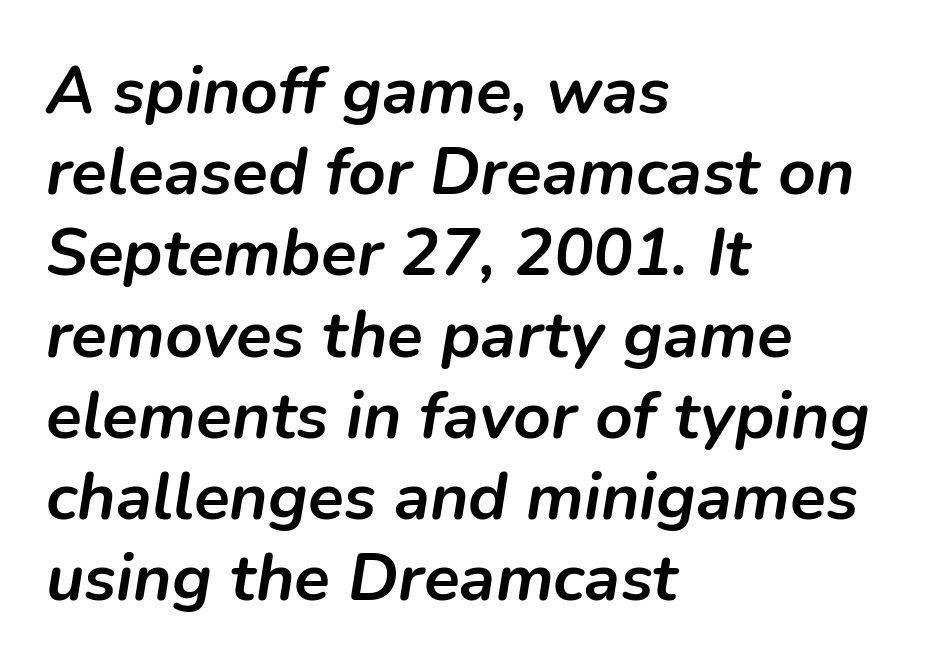
This sample uses an oblique cut, with every glyph tilted off the vertical. Students, this is bold: see how much ink each stroke carries. Lines of text with bare space underneath. The letters sit at their default tracking, neither squeezed nor spread. Looks like regular typesetting: each glyph gets only the width it needs. This rendering uses left alignment, leaving the right contour irregular.
